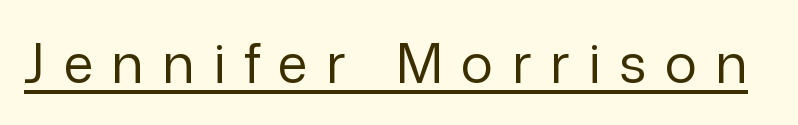
The image shows 54 px regular-weight sans-serif type, upright; set unusually wide letter spacing (+0.34 em), underlined; low stroke contrast and a medium x-height.
